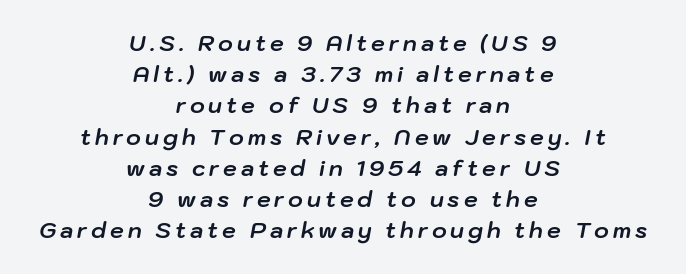
Q: Is the text bold? A: Yes.
Q: Is the text italic (slanted)? A: Yes, it leans right by about 10 degrees.
Q: Is the text underlined? A: No.
Q: How is the paragraph aligned? A: Centered.
Q: Is the spacing between lines tight, normal or loose? A: Normal.
